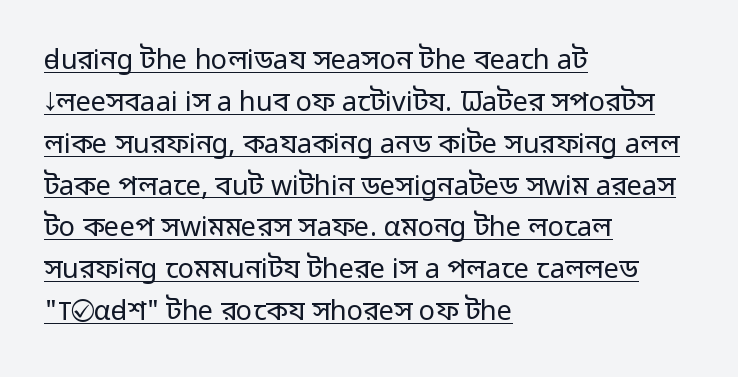
{"italic": "no", "bold": "no", "underline": "yes", "align": "left", "line_spacing": "normal", "line_spacing_ratio": 1.55, "letter_spacing": "normal", "letter_spacing_em": 0.0, "glyph_px": 27}
